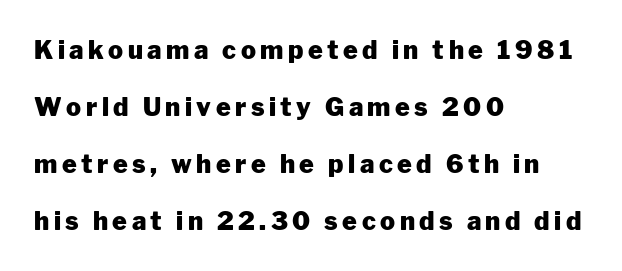
Q: Is the text bold? A: Yes.
Q: Is the text italic (slanted)? A: No, it is upright.
Q: Is the text underlined? A: No.
Q: How is the paragraph aligned? A: Left-aligned.
Q: Is the spacing between lines tight, normal or loose? A: Loose.
